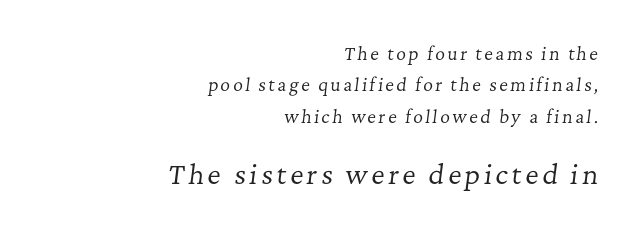
The words here are not underlined. The rendering applies a slant to the glyphs. Bold? No — there's no thickening of the strokes. Typeset ragged left — the right edge is the straight one. This layout puts the modest block above and the oversized block below.
